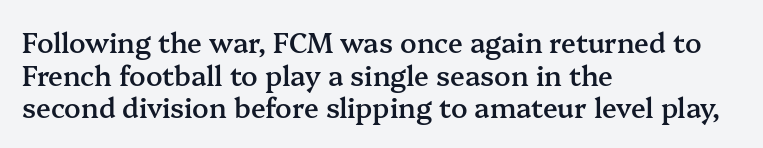
The rendering uses a semibold face; strokes are thickened but not to full bold. Inter-character spacing is left at the font's built-in metrics. Quick note: not italic, upright. Which margin do the lines hug? The left one — the right edge is uneven.
